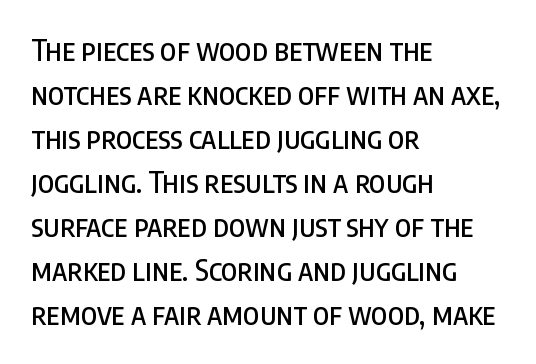
Each row of text sits above clean, open space. Here the glyphs are tracked normally, forming tight word shapes. Looks like regular typesetting: each glyph gets only the width it needs. These lines stack with their left ends in a neat column. This is sans-serif lettering, the kind often seen on screens and signage. This is roman type, the default non-slanted kind.
